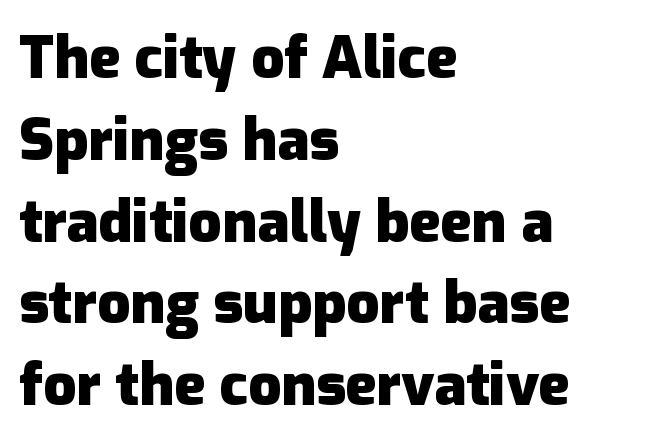
{"serif": "no", "italic": "no", "bold": "yes", "weight": "heavy", "width": "normal", "stroke_contrast": "low", "x_height": "medium", "monospaced": "no", "underline": "no", "align": "left", "line_spacing": "normal", "line_spacing_ratio": 1.41, "letter_spacing": "normal", "letter_spacing_em": 0.0, "glyph_px": 58}
